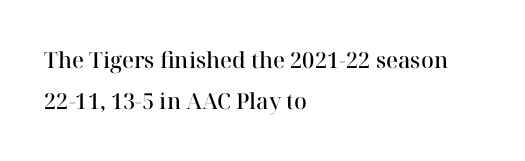
{"italic": "no", "bold": "semi", "underline": "no", "align": "left", "line_spacing_ratio": 1.88, "letter_spacing": "normal", "letter_spacing_em": 0.0, "glyph_px": 22}
